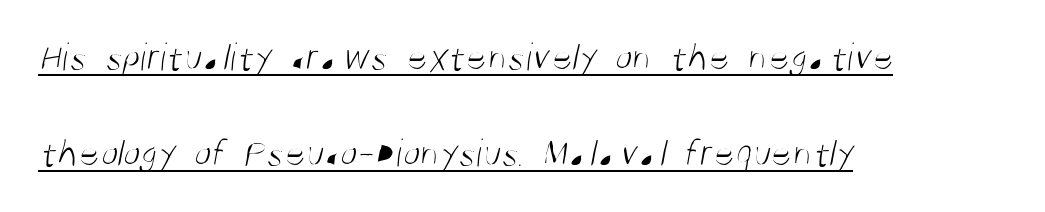
This sample is left-justified, so line endings fall wherever the words run out. There is no visible air inserted between adjacent glyphs. Leading is clearly above the norm, producing a sparse column. The letters carry no serifs — their stems end cleanly without finishing strokes. On a weight scale, this lands at 450 or below. A baseline rule has been typeset under these characters.
